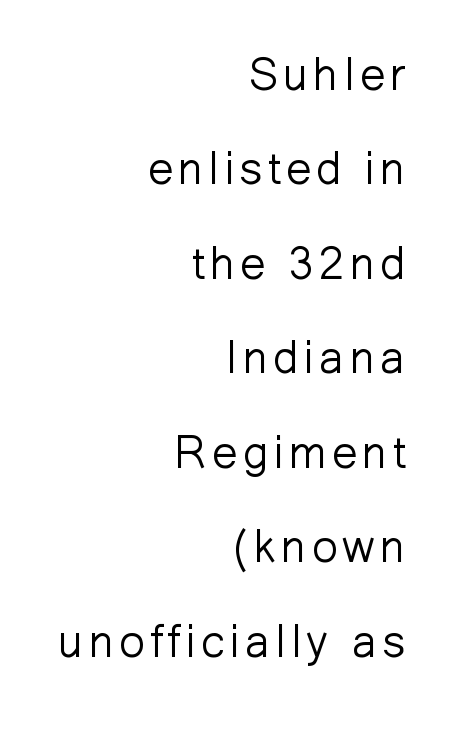
Q: Is the text bold? A: No.
Q: Is the text italic (slanted)? A: No, it is upright.
Q: Is the typeface a serif or a sans-serif typeface? A: Sans-serif.
Q: Is the text underlined? A: No.
Q: How is the paragraph aligned? A: Right-aligned.
Q: Is the spacing between lines tight, normal or loose? A: Loose.
Q: Width (condensed, normal, or wide)? A: Normal.
Q: Stroke contrast? A: Low.
Q: x-height? A: Medium.
Q: Monospaced? A: No.
